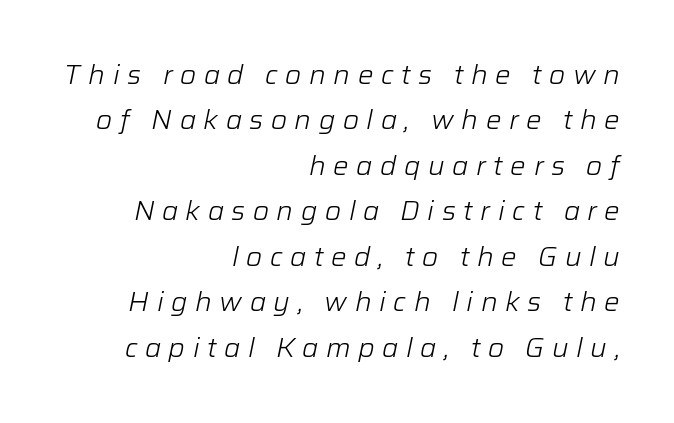
{"italic": "yes", "lean": "right", "slant_degrees": 12, "bold": "no", "underline": "no", "align": "right", "line_spacing_ratio": 1.75, "letter_spacing": "wide", "letter_spacing_em": 0.29, "glyph_px": 26}
